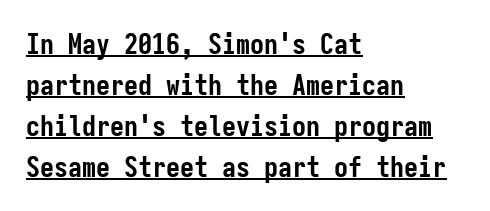
The block of text has a typical density, with ordinary space between rows. Nope, not italic — everything's standing straight. The typesetter has applied underlining to the passage shown. The face used here is a sans, in the tradition of grotesques and geometrics. The characters look thick and weighty, a clear bold. Students, note that the glyphs here touch the page at normal intervals.
